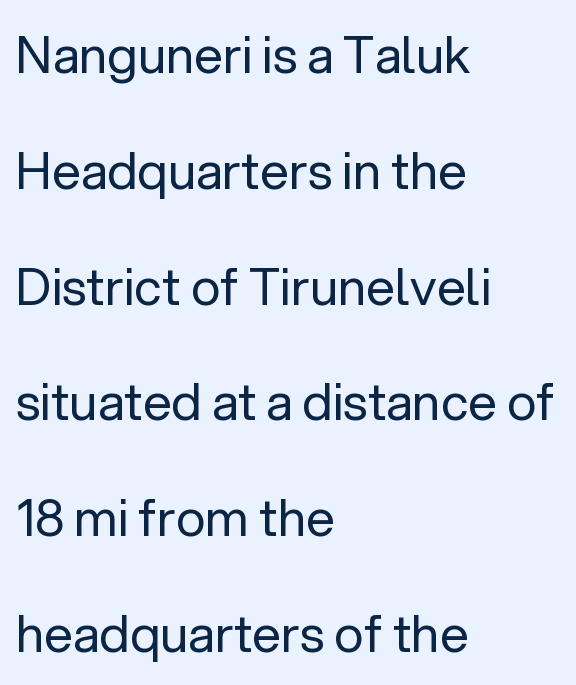
Q: Is the text bold? A: No.
Q: Is the text italic (slanted)? A: No, it is upright.
Q: Is the typeface a serif or a sans-serif typeface? A: Sans-serif.
Q: Is the text underlined? A: No.
Q: How is the paragraph aligned? A: Left-aligned.
Q: Is the spacing between letters normal or unusually wide? A: Normal.
Q: Is the spacing between lines tight, normal or loose? A: Loose.
Q: Width (condensed, normal, or wide)? A: Normal.
Q: Stroke contrast? A: Low.
Q: x-height? A: Medium.
Q: Monospaced? A: No.
